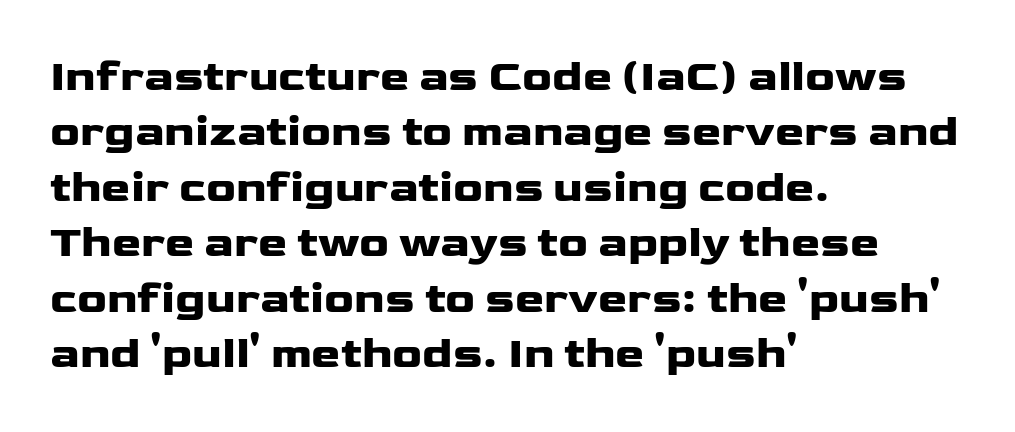
No extra tracking has been applied to these lines. Bold? Absolutely — the strokes are thick and heavy. Typeset ragged right — the left edge is the straight one. Rows of type keep a routine distance in the vertical direction. Unlike italic type, these characters show no tilt at all.
